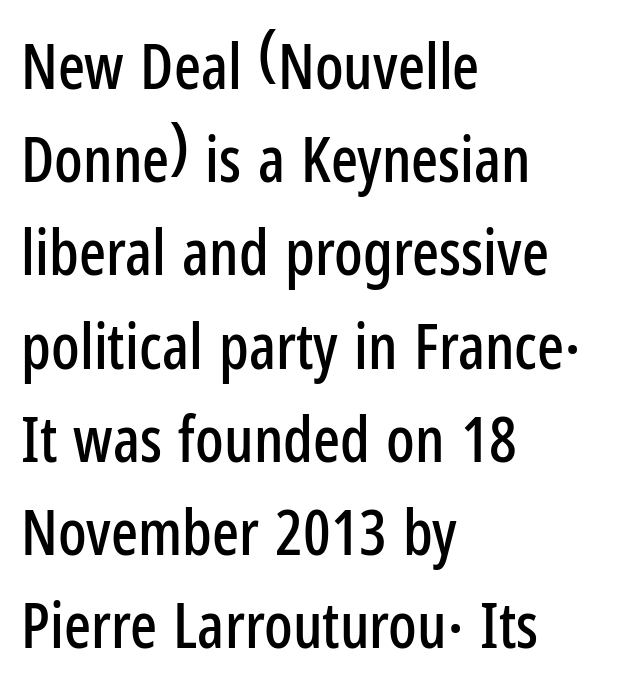
{"serif": "no", "italic": "no", "width": "condensed", "stroke_contrast": "low", "x_height": "medium", "monospaced": "no", "underline": "no", "align": "left", "line_spacing": "normal", "line_spacing_ratio": 1.48, "letter_spacing": "normal", "letter_spacing_em": 0.0, "glyph_px": 63}
